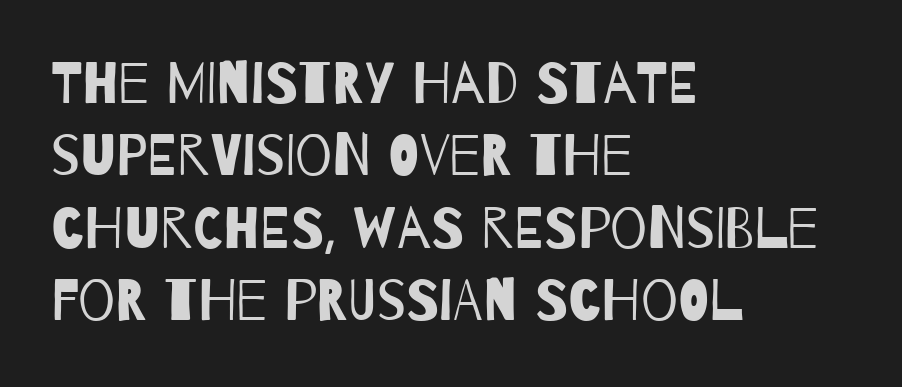
The image shows 58 px regular-weight, condensed sans-serif type; set left-aligned, normal line spacing (1.25x), normal letter spacing, not underlined; low stroke contrast and a large x-height.
